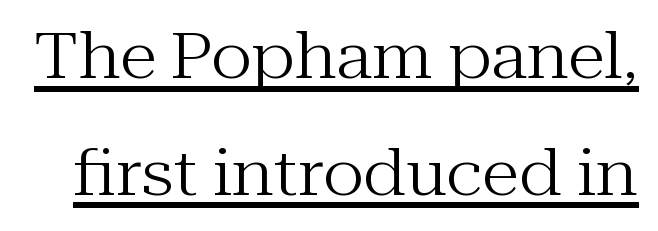
The image shows 62 px regular-weight serif type, upright; set line spacing 1.88x, normal letter spacing, underlined; medium stroke contrast and a medium x-height.
